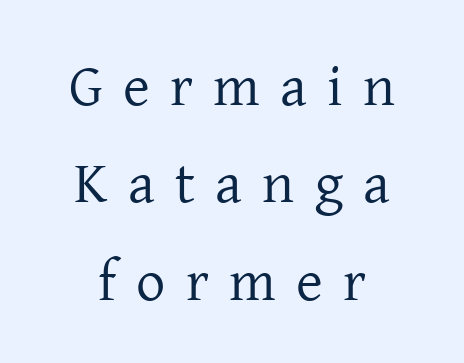
Each line is balanced around a shared central axis. The horizontal fit of the characters is loose and conspicuously gappy. This is roman type, the default non-slanted kind. If you measured baseline to baseline, you'd find a middling distance.
